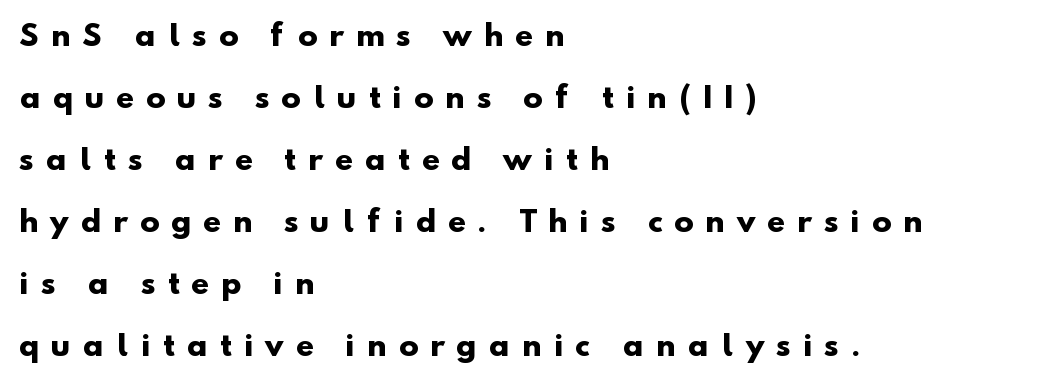
Only glyphs here, with clear space below each row. Chunky letters — that's bold for sure. Does the leading feel generous? Absolutely, it's lavish. The type family on display is of the sans-serif kind. This sample has the flowing, uneven cadence of proportional lettering. The rag falls on the right side of this text block.
